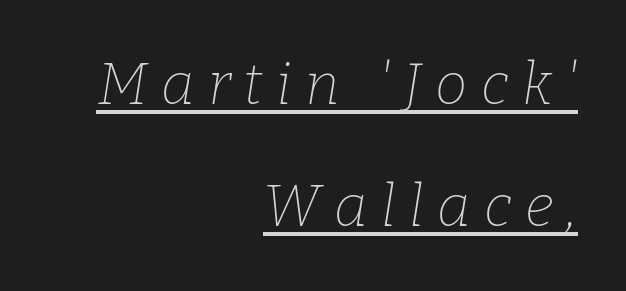
Q: Is the text bold? A: No.
Q: Is the text italic (slanted)? A: Yes, it leans right by about 9 degrees.
Q: Is the typeface a serif or a sans-serif typeface? A: Serif.
Q: Is the text underlined? A: Yes.
Q: How is the paragraph aligned? A: Right-aligned.
Q: Is the spacing between letters normal or unusually wide? A: Unusually wide.
Q: Is the spacing between lines tight, normal or loose? A: Loose.
Q: Width (condensed, normal, or wide)? A: Normal.
Q: Stroke contrast? A: Low.
Q: x-height? A: Medium.
Q: Monospaced? A: No.
